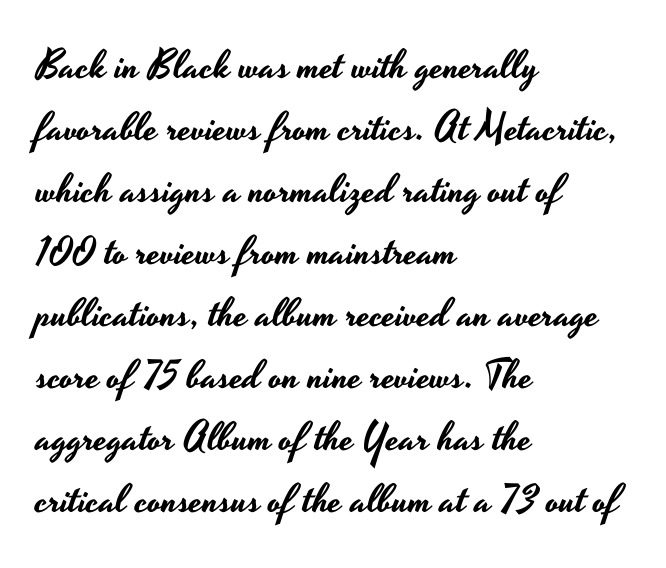
Q: Is the text italic (slanted)? A: Yes.
Q: Is the typeface a serif or a sans-serif typeface? A: Sans-serif.
Q: Is the text underlined? A: No.
Q: How is the paragraph aligned? A: Left-aligned.
Q: Is the spacing between letters normal or unusually wide? A: Normal.
Q: Is the spacing between lines tight, normal or loose? A: Normal.
Q: Width (condensed, normal, or wide)? A: Wide.
Q: Stroke contrast? A: Low.
Q: x-height? A: Small.
Q: Monospaced? A: No.
